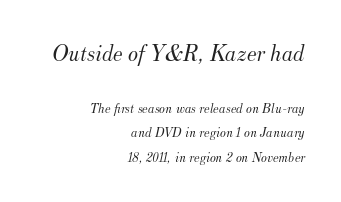
Q: Is the text bold? A: No.
Q: Is the text italic (slanted)? A: Yes, it leans right by about 12 degrees.
Q: Is the text underlined? A: No.
Q: How is the paragraph aligned? A: Right-aligned.
Q: Is the spacing between letters normal or unusually wide? A: Normal.
Q: Which block of text is set in a larger size, the first (top) or the second (bottom)? A: The first (top) one.
